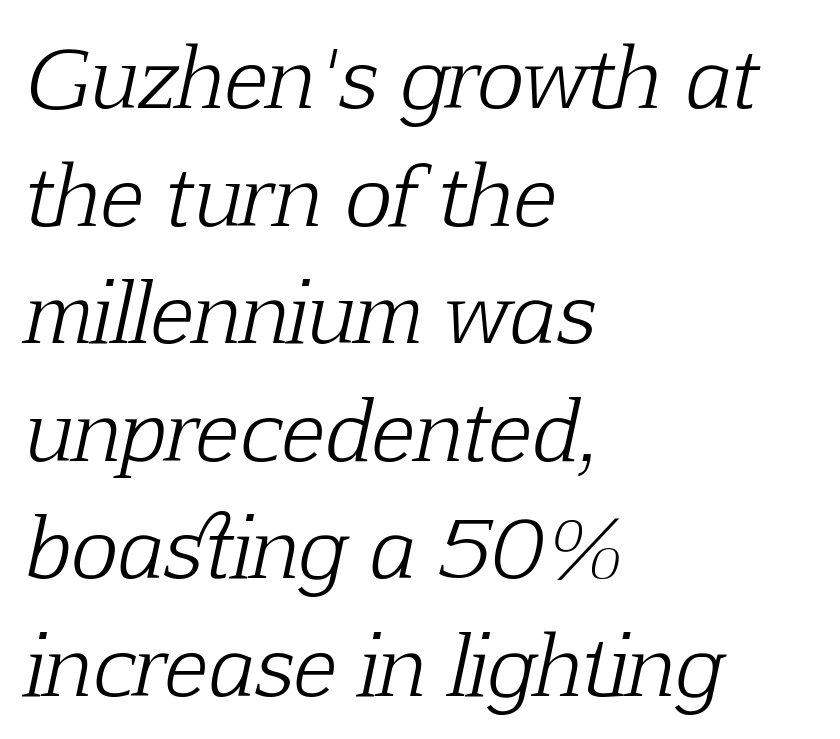
Q: Is the text bold? A: No.
Q: Is the text italic (slanted)? A: Yes, it leans right by about 12 degrees.
Q: Is the typeface a serif or a sans-serif typeface? A: Serif.
Q: Is the text underlined? A: No.
Q: How is the paragraph aligned? A: Left-aligned.
Q: Is the spacing between letters normal or unusually wide? A: Normal.
Q: Is the spacing between lines tight, normal or loose? A: Normal.
Q: Width (condensed, normal, or wide)? A: Normal.
Q: Stroke contrast? A: Low.
Q: x-height? A: Medium.
Q: Monospaced? A: No.
